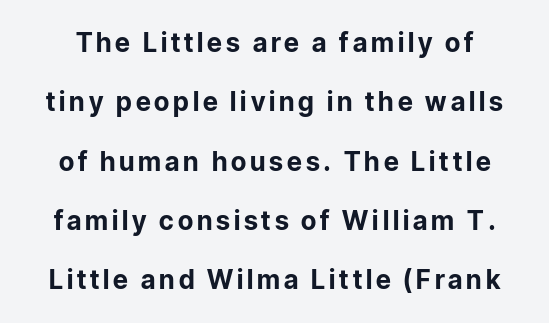
{"italic": "no", "bold": "yes", "underline": "no", "line_spacing": "loose", "line_spacing_ratio": 2.28, "glyph_px": 26}
